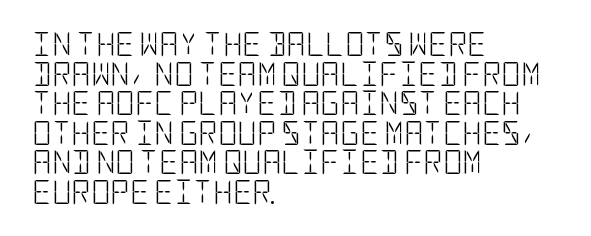
{"italic": "no", "bold": "no", "underline": "no", "align": "left", "line_spacing_ratio": 1.23, "letter_spacing": "normal", "letter_spacing_em": 0.0, "glyph_px": 24}
